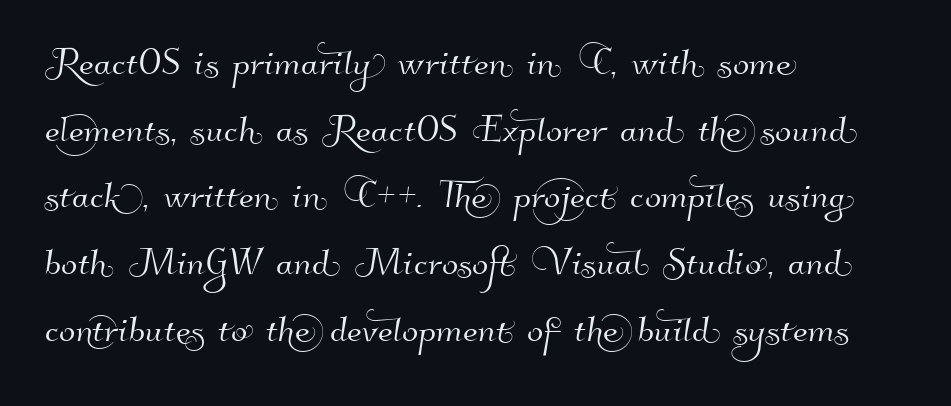
Q: Is the typeface a serif or a sans-serif typeface? A: Sans-serif.
Q: Is the text underlined? A: No.
Q: How is the paragraph aligned? A: Left-aligned.
Q: Is the spacing between letters normal or unusually wide? A: Normal.
Q: Is the spacing between lines tight, normal or loose? A: Normal.
Q: Width (condensed, normal, or wide)? A: Normal.
Q: Stroke contrast? A: High.
Q: x-height? A: Small.
Q: Monospaced? A: No.
